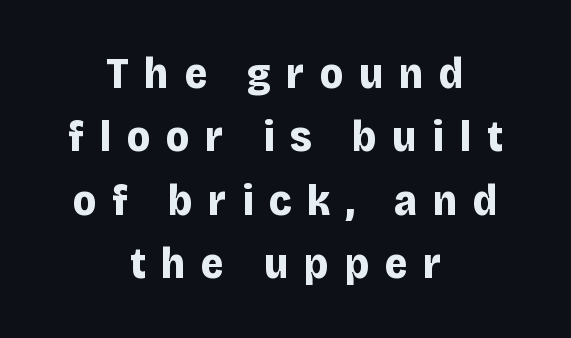
Q: Is the text bold? A: Yes.
Q: Is the text italic (slanted)? A: No, it is upright.
Q: Is the typeface a serif or a sans-serif typeface? A: Sans-serif.
Q: Is the text underlined? A: No.
Q: How is the paragraph aligned? A: Centered.
Q: Is the spacing between letters normal or unusually wide? A: Unusually wide.
Q: Is the spacing between lines tight, normal or loose? A: Normal.
Q: Width (condensed, normal, or wide)? A: Normal.
Q: Stroke contrast? A: Low.
Q: x-height? A: Large.
Q: Monospaced? A: No.
